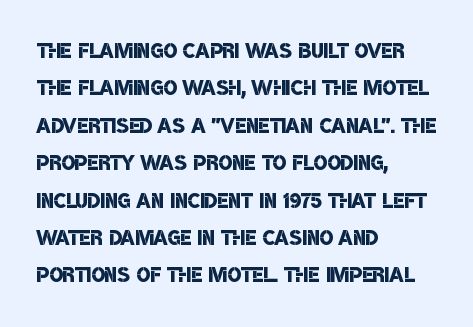
Q: Is the text bold? A: Semi-bold.
Q: Is the typeface a serif or a sans-serif typeface? A: Sans-serif.
Q: Is the text underlined? A: No.
Q: How is the paragraph aligned? A: Left-aligned.
Q: Is the spacing between letters normal or unusually wide? A: Normal.
Q: Is the spacing between lines tight, normal or loose? A: Normal.
Q: Width (condensed, normal, or wide)? A: Condensed.
Q: Stroke contrast? A: Low.
Q: x-height? A: Large.
Q: Monospaced? A: No.
